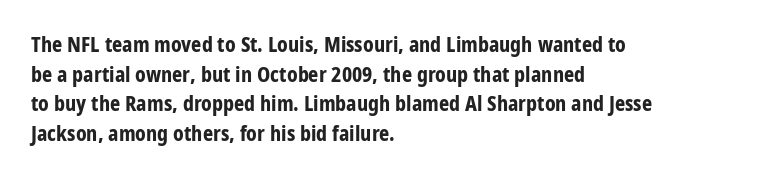
Q: Is the text bold? A: Yes.
Q: Is the text italic (slanted)? A: No, it is upright.
Q: Is the text underlined? A: No.
Q: How is the paragraph aligned? A: Left-aligned.
Q: Is the spacing between letters normal or unusually wide? A: Normal.
Q: Is the spacing between lines tight, normal or loose? A: Normal.
